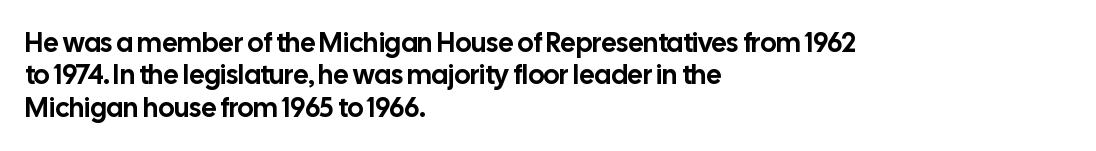
The image shows 27 px text type, upright; set left-aligned, line spacing 1.2x, normal letter spacing, not underlined.
